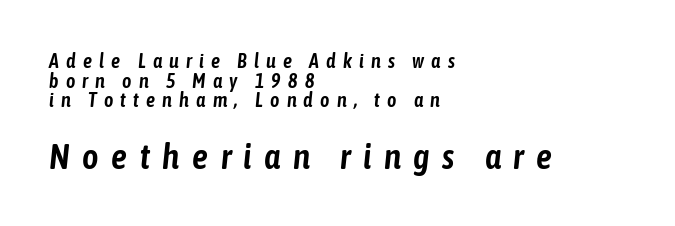
The image shows 35 px condensed type, italic (leaning right); set left-aligned, tight line spacing (0.98x), unusually wide letter spacing (+0.36 em), not underlined; the second (bottom) block is 1.75x larger; low stroke contrast and a medium x-height.
